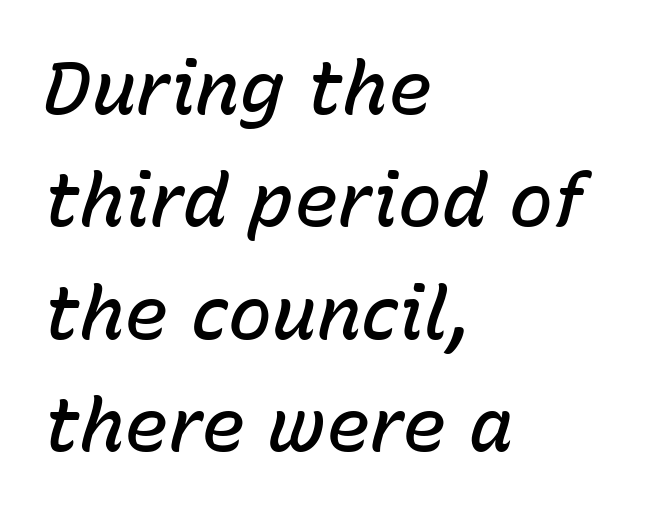
{"italic": "yes", "lean": "right", "slant_degrees": 15, "bold": "semi", "weight": "semibold", "width": "normal", "stroke_contrast": "low", "x_height": "medium", "monospaced": "no", "underline": "no", "align": "left", "line_spacing": "normal", "line_spacing_ratio": 1.52, "letter_spacing": "normal", "letter_spacing_em": 0.0, "glyph_px": 74}
